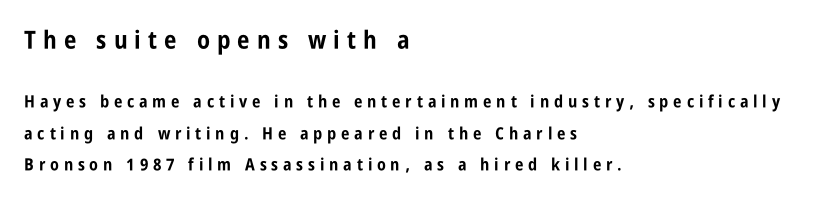
The image shows 25 px bold type, upright; set left-aligned, line spacing 1.85x, unusually wide letter spacing (+0.28 em), not underlined; the first (top) block is 1.47x larger.
